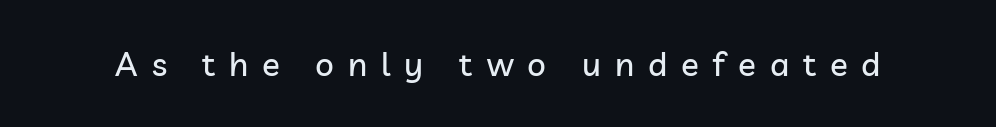
Are there feet on the stems? There aren't — it's a sans. The passage shown has open, widely tracked lettering throughout. The face used here is proportionally spaced, like ordinary book or web type. You can tell it's not italic because the verticals are truly vertical. The passage shown is not underscored anywhere.
